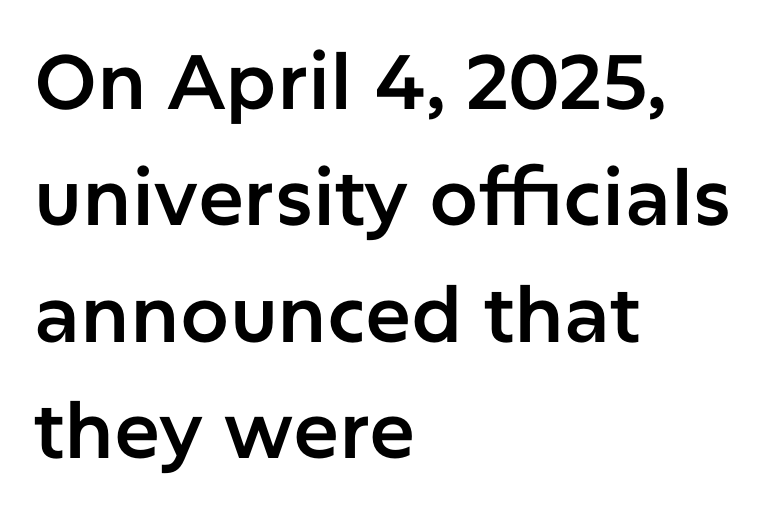
The image shows 77 px sans-serif type, upright; set left-aligned, normal line spacing (1.51x), normal letter spacing, not underlined; low stroke contrast and a medium x-height.
